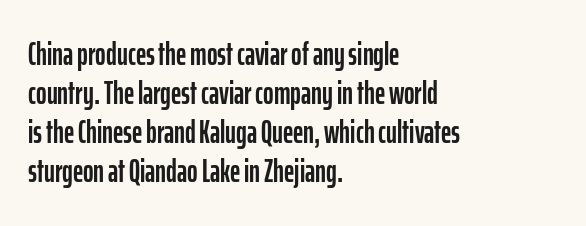
{"serif": "no", "italic": "no", "width": "condensed", "stroke_contrast": "low", "x_height": "medium", "monospaced": "no", "underline": "no", "align": "left", "line_spacing_ratio": 1.22, "letter_spacing": "normal", "letter_spacing_em": 0.0, "glyph_px": 32}
